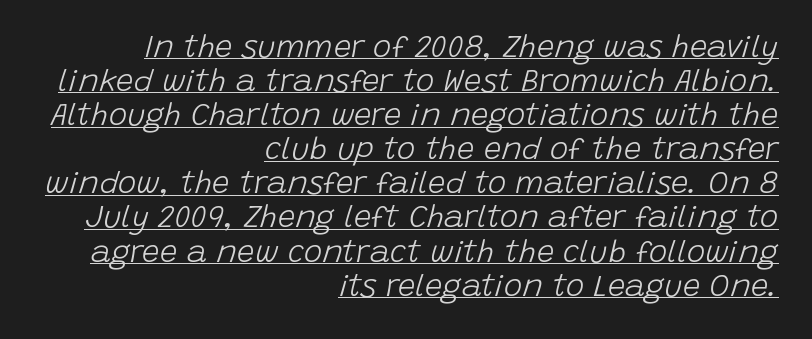
The image shows 31 px light type, italic (leaning right); set right-aligned, tight line spacing (1.1x), normal letter spacing, underlined; low stroke contrast and a large x-height.
